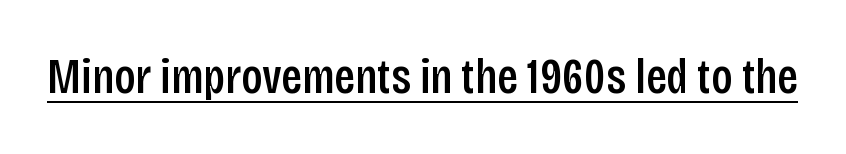
Q: Is the text bold? A: Semi-bold.
Q: Is the text italic (slanted)? A: No, it is upright.
Q: Is the typeface a serif or a sans-serif typeface? A: Sans-serif.
Q: Is the text underlined? A: Yes.
Q: Is the spacing between letters normal or unusually wide? A: Normal.
Q: Width (condensed, normal, or wide)? A: Condensed.
Q: Stroke contrast? A: Low.
Q: x-height? A: Large.
Q: Monospaced? A: No.
